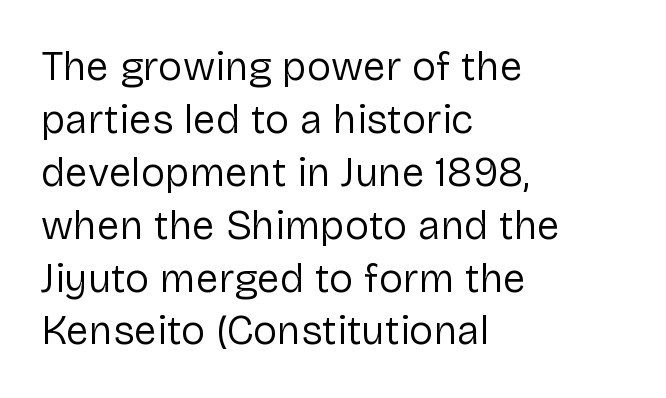
The image shows 41 px regular-weight sans-serif type, upright; set left-aligned, normal line spacing (1.29x), normal letter spacing, not underlined; low stroke contrast and a medium x-height.
